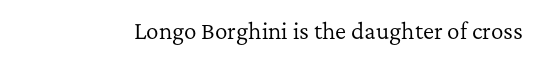
The passage shown is not underscored anywhere. The font's upright variant was chosen for this text. Stems here are at most as thick as an everyday book face. Observe the ordinary spacing: letters are neighbours, not strangers.
